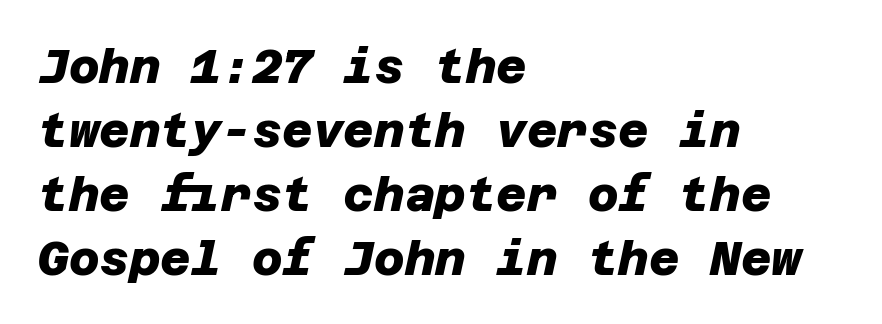
The rows are spaced the way most documents space them. There is no visible air inserted between adjacent glyphs. You'd pick this weight for a headline — it's a proper bold. Honestly, there is no underline to notice here at all. The face used here is a sans, in the tradition of grotesques and geometrics.
